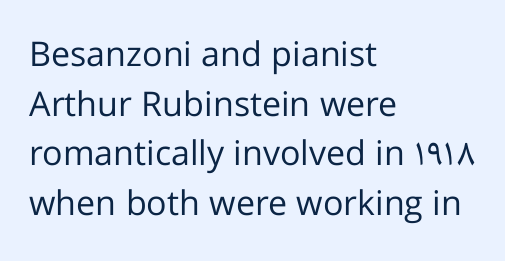
Q: Is the text bold? A: No.
Q: Is the text italic (slanted)? A: No, it is upright.
Q: Is the typeface a serif or a sans-serif typeface? A: Sans-serif.
Q: Is the text underlined? A: No.
Q: How is the paragraph aligned? A: Left-aligned.
Q: Is the spacing between letters normal or unusually wide? A: Normal.
Q: Is the spacing between lines tight, normal or loose? A: Normal.
Q: Width (condensed, normal, or wide)? A: Normal.
Q: Stroke contrast? A: Low.
Q: x-height? A: Medium.
Q: Monospaced? A: No.
